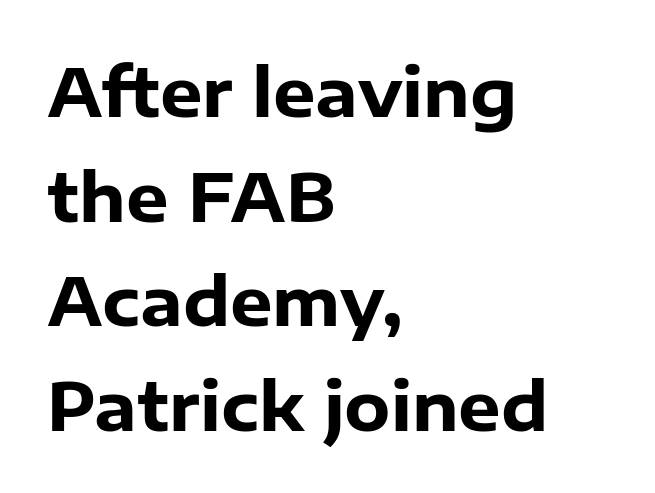
The image shows 67 px heavy sans-serif type, upright; set left-aligned, normal line spacing (1.56x), normal letter spacing, not underlined; low stroke contrast and a medium x-height.
